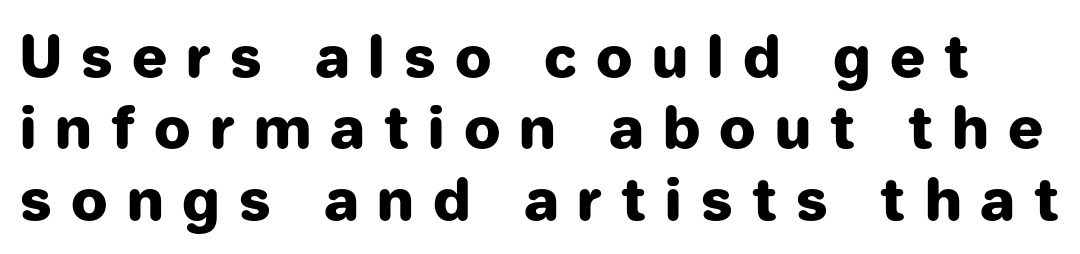
{"serif": "no", "italic": "no", "bold": "yes", "weight": "heavy", "width": "normal", "stroke_contrast": "low", "x_height": "medium", "monospaced": "no", "underline": "no", "line_spacing_ratio": 1.23, "letter_spacing": "wide", "letter_spacing_em": 0.33, "glyph_px": 58}
